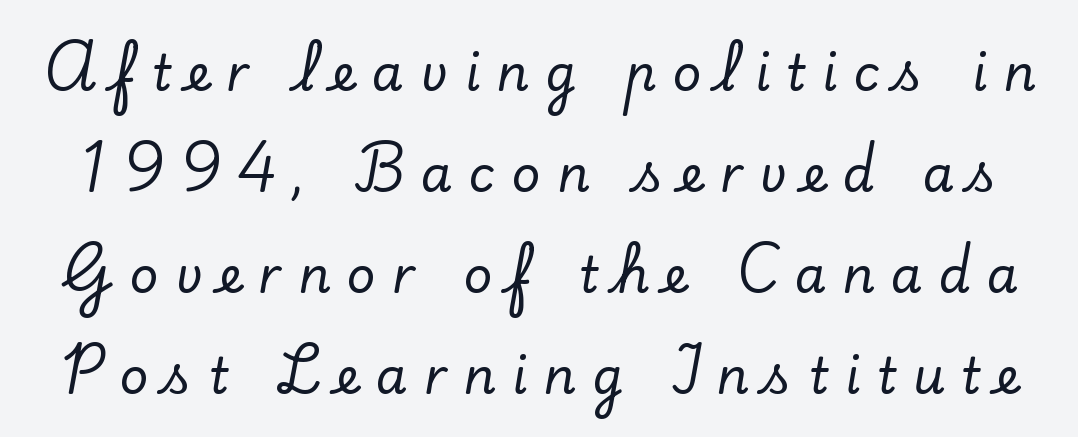
The image shows 50 px serif type; set loose line spacing (2.02x), unusually wide letter spacing (+0.33 em), not underlined; low stroke contrast and a small x-height.
